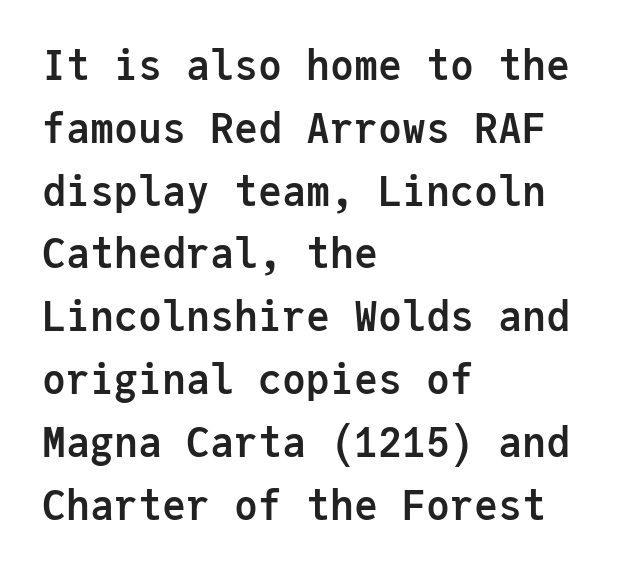
{"serif": "no", "italic": "no", "bold": "yes", "weight": "semibold", "width": "normal", "stroke_contrast": "low", "x_height": "medium", "monospaced": "yes", "underline": "no", "align": "left", "line_spacing": "normal", "line_spacing_ratio": 1.57, "letter_spacing": "normal", "letter_spacing_em": 0.0, "glyph_px": 40}
